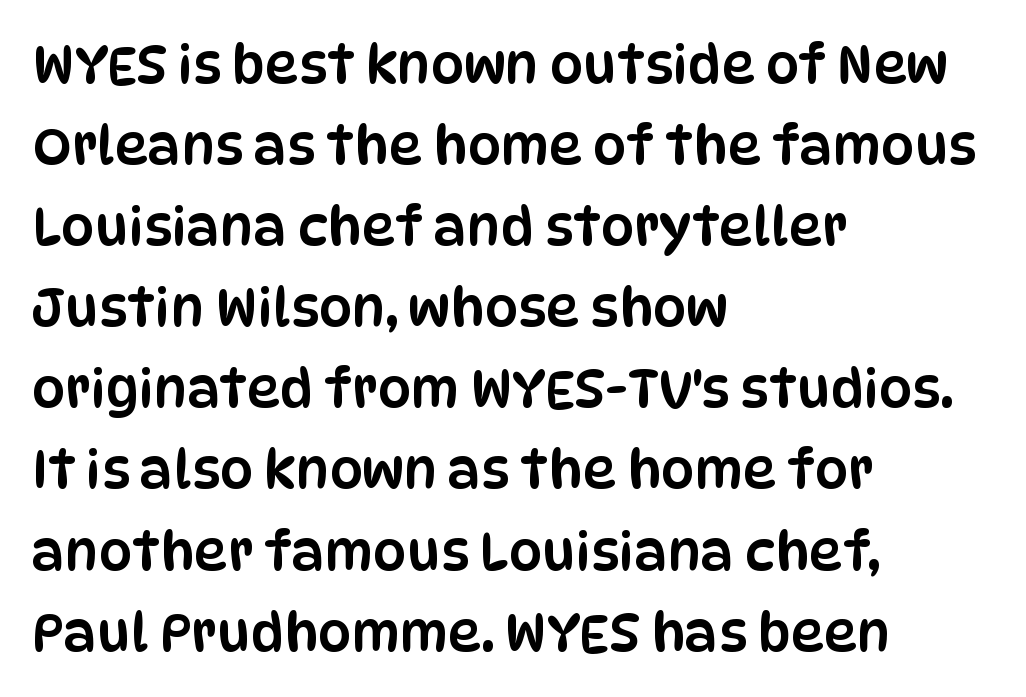
{"serif": "no", "italic": "no", "width": "condensed", "stroke_contrast": "low", "x_height": "large", "monospaced": "no", "underline": "no", "align": "left", "line_spacing": "normal", "line_spacing_ratio": 1.53, "letter_spacing": "normal", "letter_spacing_em": 0.0, "glyph_px": 53}
